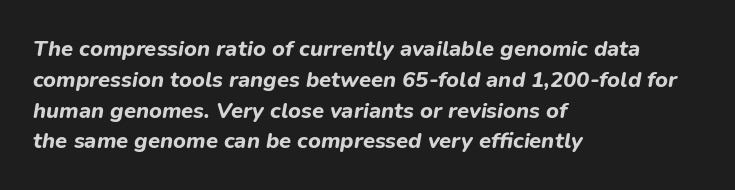
Notice how thick the strokes are: this is what a full bold looks like. Underline: absent. Evenly set lines give the paragraph a standard silhouette. When letters slant like this, we call the style italic.
